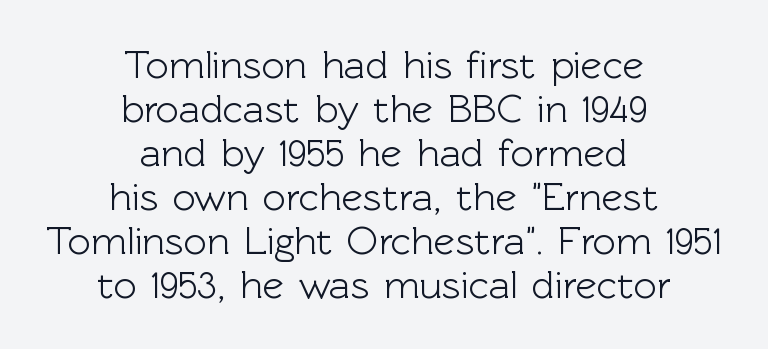
Very little white space separates one row of letters from the next. The specimen omits any rule beneath the text block's lines. This sample uses plain, unmodified letter spacing. The passage is arranged like a title page — every line centered. A typesetter would call this proportional, since set widths differ per character. The text was rendered using a sans face with plain stroke endings.
